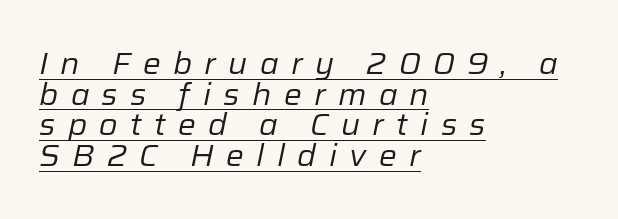
The image shows 30 px regular-weight type, italic (leaning right); set left-aligned, tight line spacing (1.02x), unusually wide letter spacing (+0.41 em), underlined; low stroke contrast and a medium x-height.
